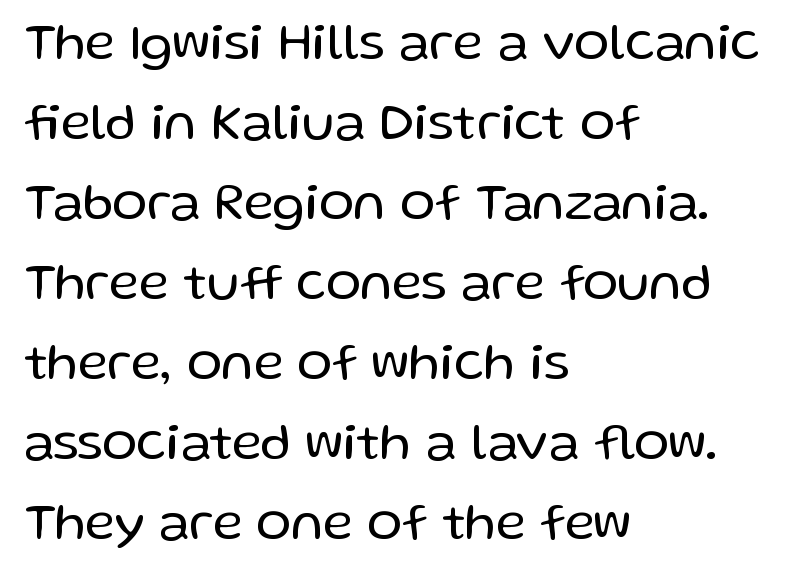
{"serif": "no", "italic": "no", "bold": "no", "weight": "regular", "width": "normal", "stroke_contrast": "low", "x_height": "medium", "monospaced": "no", "underline": "no", "align": "left", "line_spacing": "normal", "line_spacing_ratio": 1.54, "letter_spacing": "normal", "letter_spacing_em": 0.0, "glyph_px": 52}
